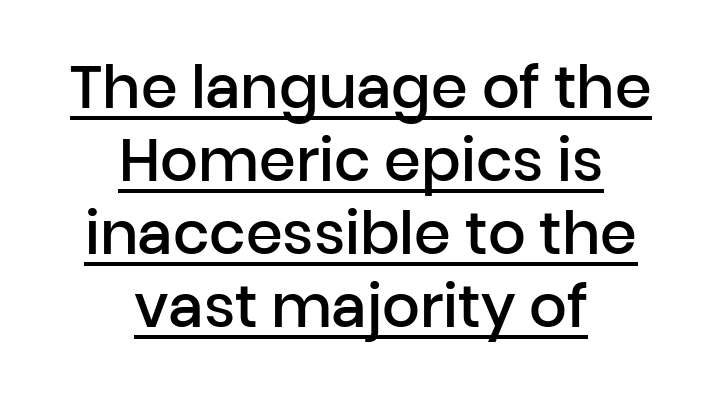
The image shows 59 px semibold sans-serif type, upright; set centered, line spacing 1.24x, normal letter spacing, underlined; low stroke contrast and a medium x-height.
